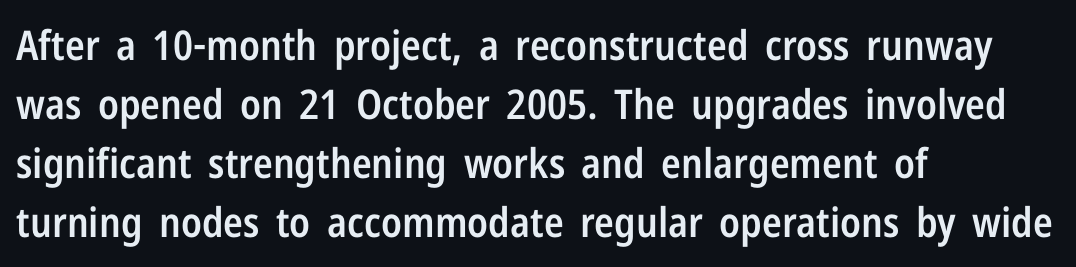
The image shows 41 px semibold, condensed sans-serif type, upright; set left-aligned, normal line spacing (1.44x), normal letter spacing, not underlined; low stroke contrast and a medium x-height.
